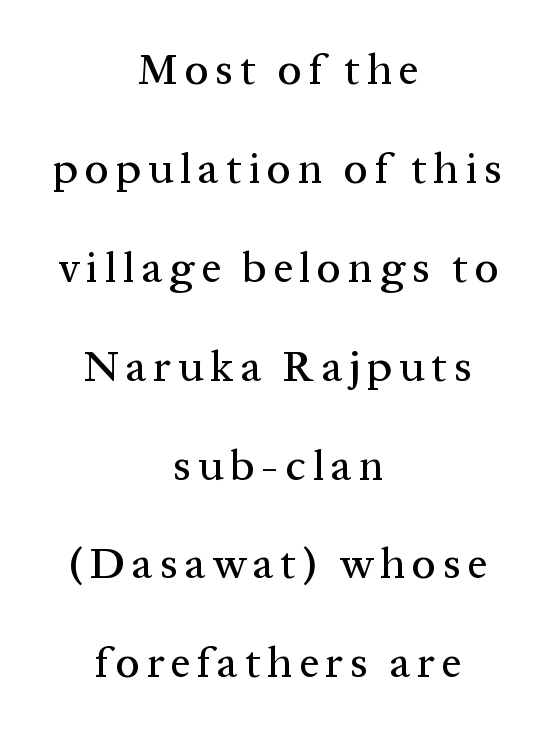
The foot of each line stays bare and open. Vertical strokes here are truly vertical. Neither beginnings nor endings align; midpoints do. The line-height multiplier appears high, well above default. Here the designer chose a conventional face with non-uniform glyph widths.
